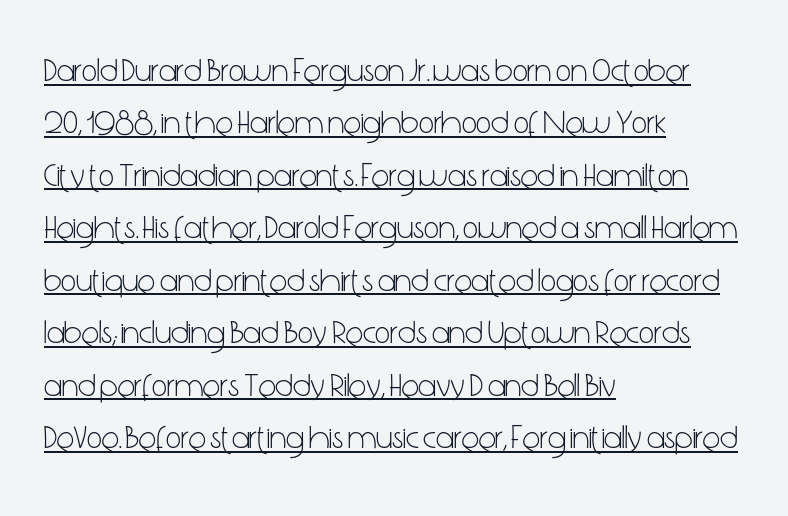
Compared with undecorated copy, this sample adds a rule below the words. How are the letters spaced? Ordinarily, with no added tracking. Compared with a centered layout, this one pins lines to the left instead. Stroke thickness stays within the range of a standard reading face or lighter. What kind of face is this? One without serifs — a sans. Interline gaps are of average width in this sample.
